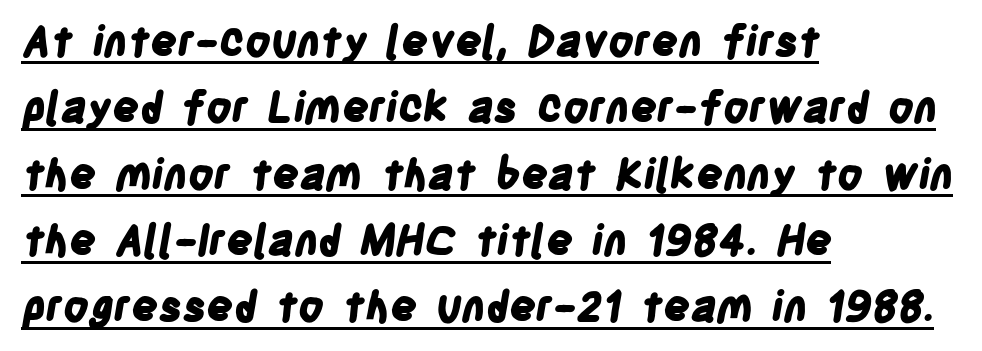
Spacing between characters is what you'd get straight out of the box. This is underlined copy, the kind a proofreader might mark for attention. Normally led — the rows are evenly, conventionally spaced. Check where the strokes stop: nothing finishes them off — pure sans. The characters look thick and weighty, a clear bold. The passage is arranged the way most books set body copy — flush left.
